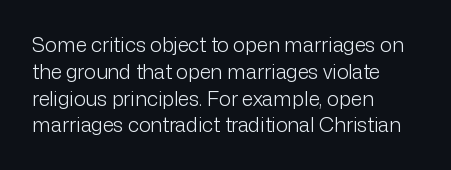
Unlike italic type, these characters show no tilt at all. Honestly, there is no underline to notice here at all. The ragged edge is on the right, which tells us the setting is flush left. Tracking here is standard; glyphs follow each other at the usual distance.
